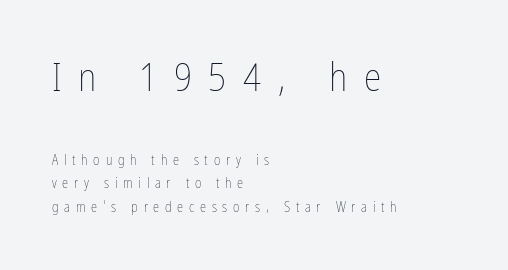
How are the letters spaced? Widely, with obvious added tracking. These lines are rendered in a variable-pitch font. Summary of vertical rhythm: regular, with standard interline spacing. Reading top to bottom, the characters get smaller at the block break.
